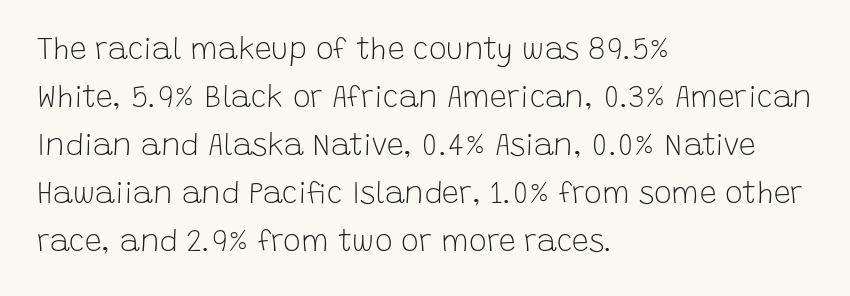
The image shows 30 px light sans-serif type, upright; set left-aligned, normal line spacing (1.6x), normal letter spacing, not underlined; low stroke contrast and a large x-height.
